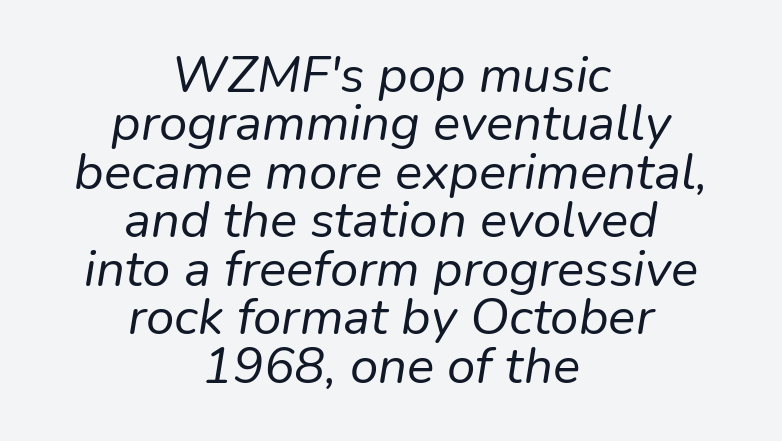
Is the stroke heavy? The answer is a plain regular-or-lighter. The typesetter chose a symmetrical, centered arrangement here. The font's italic variant was chosen for this text. The face used here is rendered with its standard letterfit. Character widths vary here, with narrow letters taking less room than wide ones. Any mark beneath the type? The region is blank.
